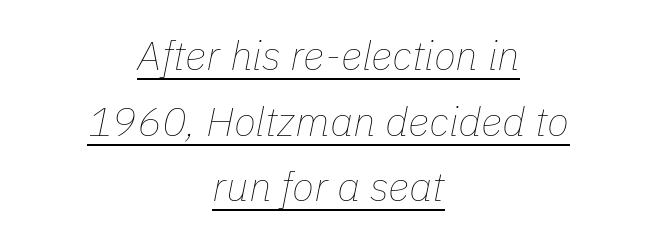
{"italic": "yes", "lean": "right", "slant_degrees": 11, "bold": "no", "weight": "thin", "width": "normal", "stroke_contrast": "low", "x_height": "medium", "monospaced": "no", "underline": "yes", "align": "center", "line_spacing": "normal", "line_spacing_ratio": 1.6, "letter_spacing": "normal", "letter_spacing_em": 0.0, "glyph_px": 41}
